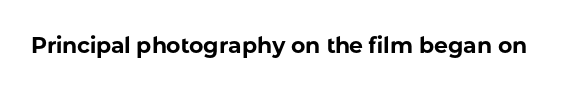
{"italic": "no", "bold": "yes", "underline": "no", "letter_spacing": "normal", "letter_spacing_em": 0.0, "glyph_px": 22}
